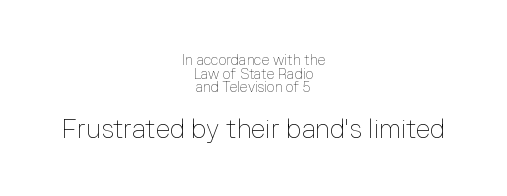
A centered setting, common on invitations and titles, is used for this passage. Unmarked baselines from the first word to the last. Bold? No — there's no thickening of the strokes. Line spacing here is tight. Between these two stacked blocks, the lower one wins on size. Posture: upright roman.
